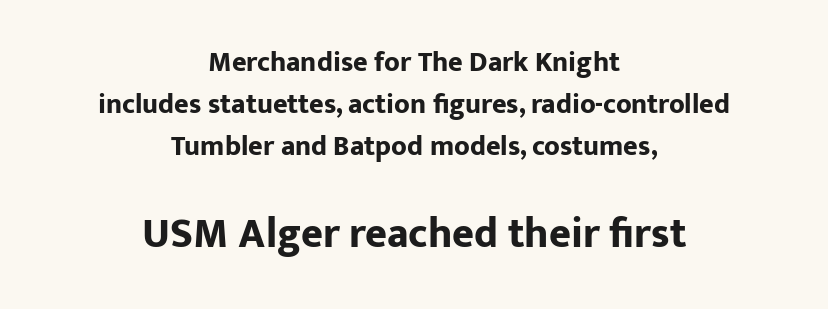
The image shows 42 px bold sans-serif type, upright; set centered, normal line spacing (1.5x), normal letter spacing, not underlined; the second (bottom) block is 1.5x larger; low stroke contrast and a medium x-height.
